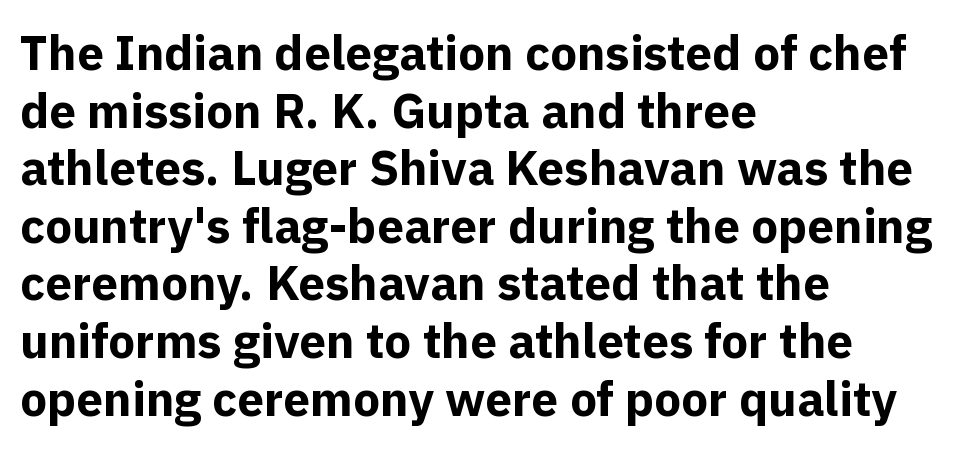
{"serif": "no", "italic": "no", "bold": "yes", "weight": "bold", "width": "normal", "x_height": "medium", "monospaced": "no", "underline": "no", "align": "left", "line_spacing_ratio": 1.2, "letter_spacing": "normal", "letter_spacing_em": 0.0, "glyph_px": 48}
